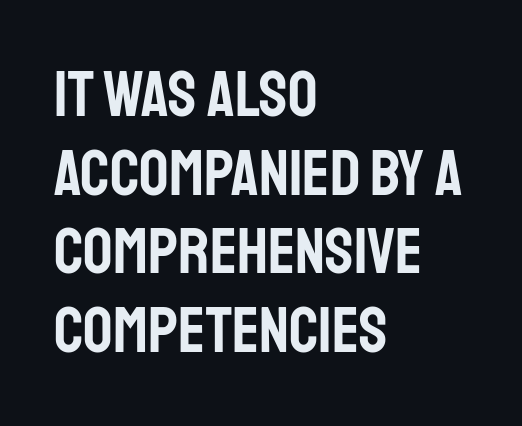
Q: Is the text italic (slanted)? A: No, it is upright.
Q: Is the typeface a serif or a sans-serif typeface? A: Sans-serif.
Q: Is the text underlined? A: No.
Q: How is the paragraph aligned? A: Left-aligned.
Q: Is the spacing between letters normal or unusually wide? A: Normal.
Q: Width (condensed, normal, or wide)? A: Condensed.
Q: Stroke contrast? A: Low.
Q: x-height? A: Large.
Q: Monospaced? A: No.
